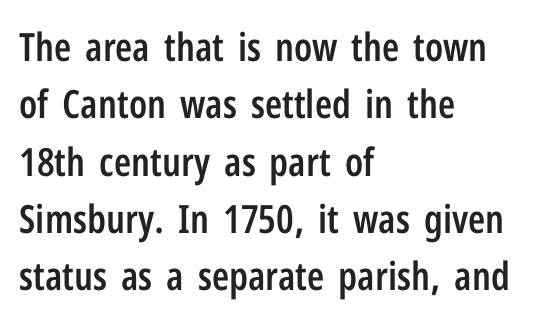
{"serif": "no", "italic": "no", "bold": "semi", "weight": "semibold", "width": "condensed", "stroke_contrast": "low", "x_height": "medium", "monospaced": "no", "underline": "no", "align": "left", "line_spacing": "normal", "line_spacing_ratio": 1.47, "letter_spacing": "normal", "letter_spacing_em": 0.0, "glyph_px": 39}
